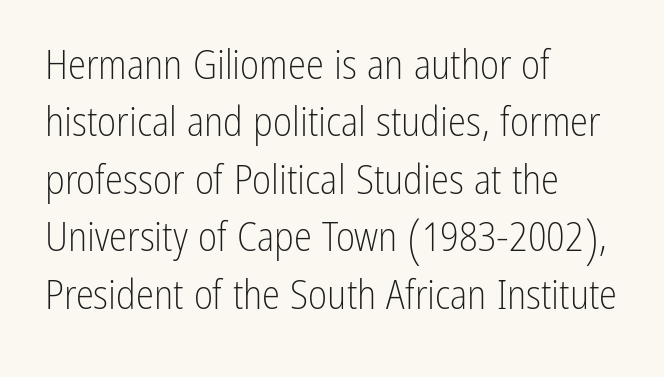
Each new line begins a customary step beneath the previous one. A quiet, ordinary-to-light weight characterises the typeface. The passage shown is typed in a proportional face where columns would drift. Does the lettering tilt? It doesn't — this is upright.
